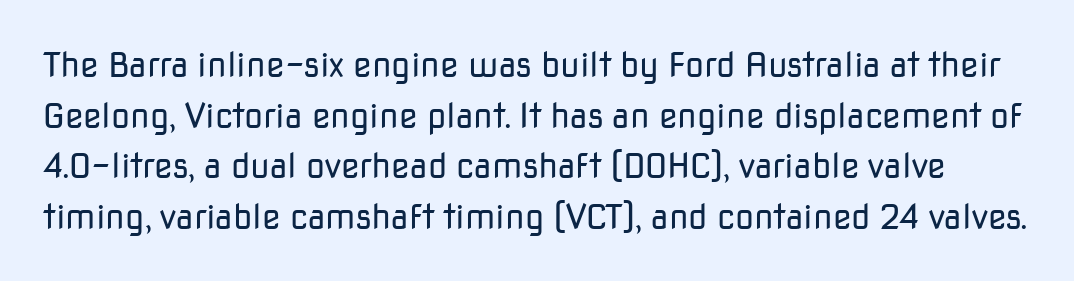
Q: Is the text bold? A: No.
Q: Is the text italic (slanted)? A: No, it is upright.
Q: Is the typeface a serif or a sans-serif typeface? A: Sans-serif.
Q: Is the text underlined? A: No.
Q: Is the spacing between letters normal or unusually wide? A: Normal.
Q: Is the spacing between lines tight, normal or loose? A: Normal.
Q: Width (condensed, normal, or wide)? A: Normal.
Q: Stroke contrast? A: Low.
Q: x-height? A: Medium.
Q: Monospaced? A: No.
